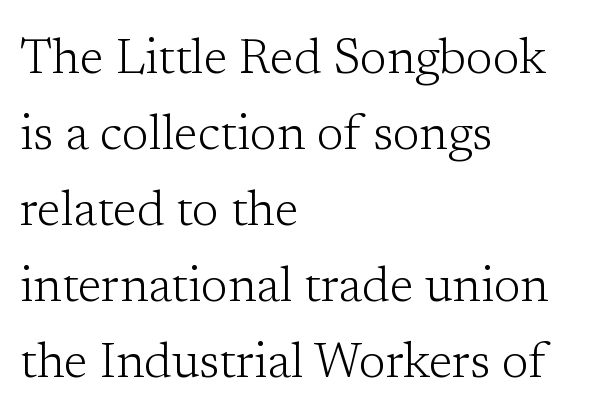
Weight class: somewhere from thin through regular. The face used here is proportionally spaced, like ordinary book or web type. Tracking value appears to be zero — textbook default spacing. Notice how the passage keeps a crisp vertical edge on the left only.
